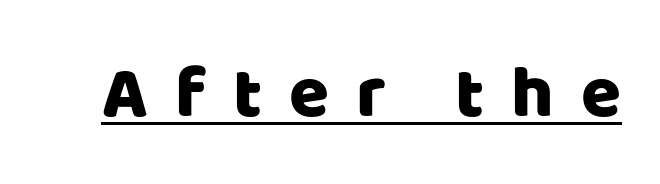
{"serif": "no", "italic": "no", "width": "normal", "stroke_contrast": "low", "x_height": "large", "monospaced": "no", "underline": "yes", "letter_spacing": "wide", "letter_spacing_em": 0.37, "glyph_px": 73}
